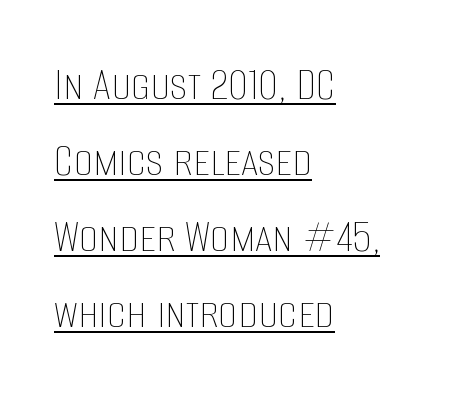
The image shows 49 px thin, condensed type, upright; set left-aligned, normal line spacing (1.55x), normal letter spacing, underlined; low stroke contrast and a large x-height.
